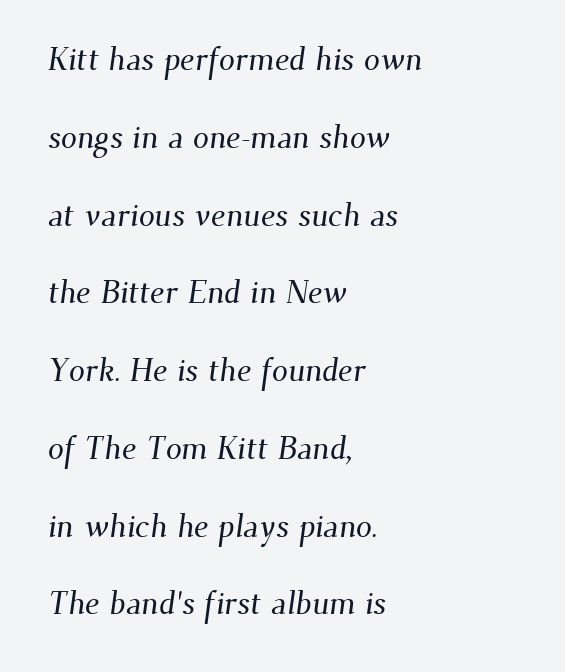
Is this a fixed-width face? No — the glyphs have proportional, varying widths. The letters carry serifs — small finishing strokes at the ends of their stems. This sample is left-justified, so line endings fall wherever the words run out. Vertically, the passage feels expansive, rows floating well apart.
